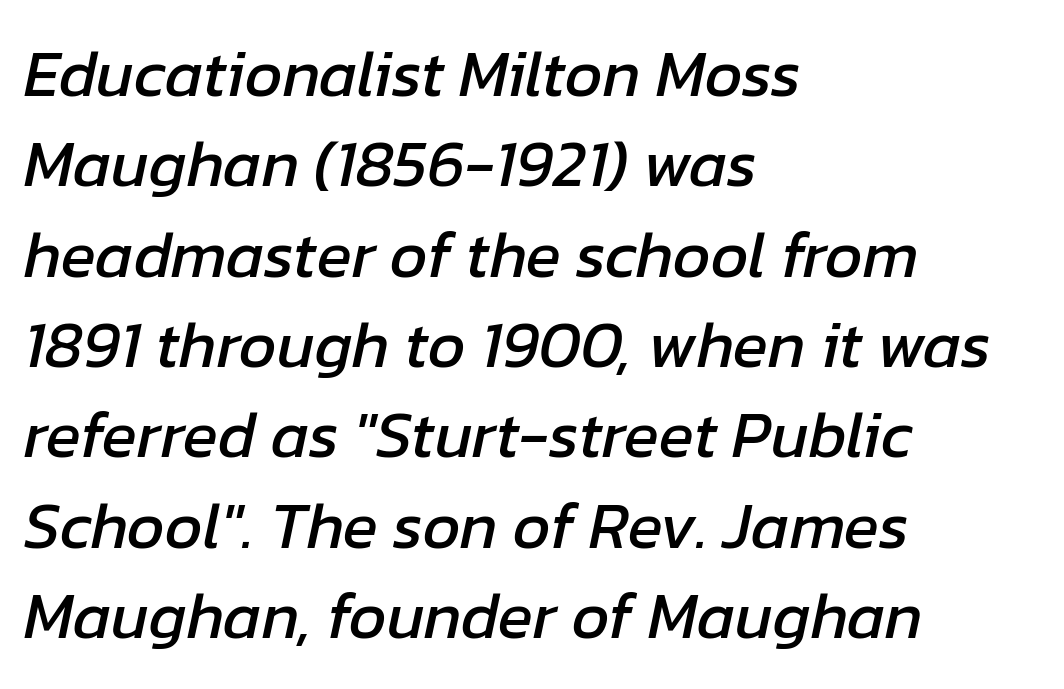
Q: Is the text italic (slanted)? A: Yes, it leans right by about 12 degrees.
Q: Is the text underlined? A: No.
Q: How is the paragraph aligned? A: Left-aligned.
Q: Is the spacing between letters normal or unusually wide? A: Normal.
Q: Is the spacing between lines tight, normal or loose? A: Normal.
Q: Width (condensed, normal, or wide)? A: Normal.
Q: Stroke contrast? A: Low.
Q: x-height? A: Medium.
Q: Monospaced? A: No.
